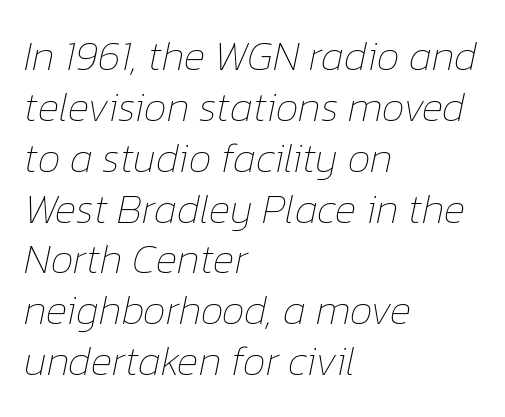
Q: Is the text bold? A: No.
Q: Is the text italic (slanted)? A: Yes, it leans right by about 12 degrees.
Q: Is the text underlined? A: No.
Q: How is the paragraph aligned? A: Left-aligned.
Q: Is the spacing between letters normal or unusually wide? A: Normal.
Q: Width (condensed, normal, or wide)? A: Normal.
Q: Stroke contrast? A: Low.
Q: x-height? A: Medium.
Q: Monospaced? A: No.
